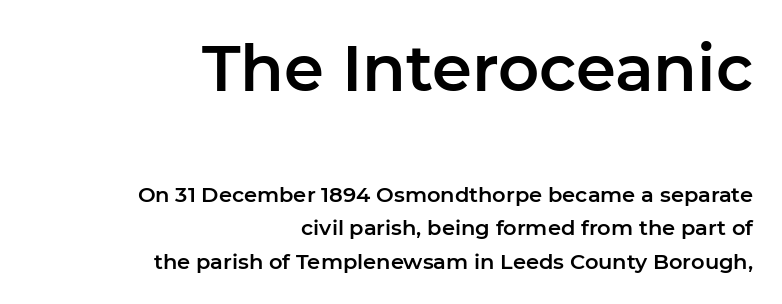
The image shows 64 px sans-serif type, upright; set right-aligned, normal line spacing (1.58x), normal letter spacing, not underlined; the first (top) block is 3.05x larger; low stroke contrast and a medium x-height.
